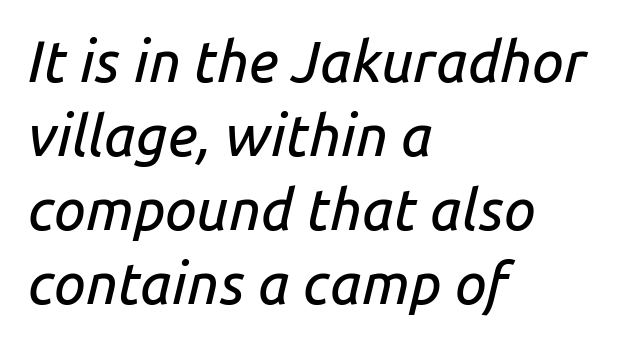
The image shows 57 px text type, italic (leaning right); set left-aligned, normal line spacing (1.3x), normal letter spacing, not underlined; low stroke contrast and a medium x-height.
